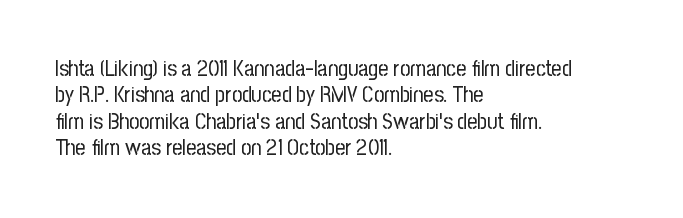
Q: Is the text bold? A: No.
Q: Is the text italic (slanted)? A: No, it is upright.
Q: Is the text underlined? A: No.
Q: How is the paragraph aligned? A: Left-aligned.
Q: Is the spacing between letters normal or unusually wide? A: Normal.
